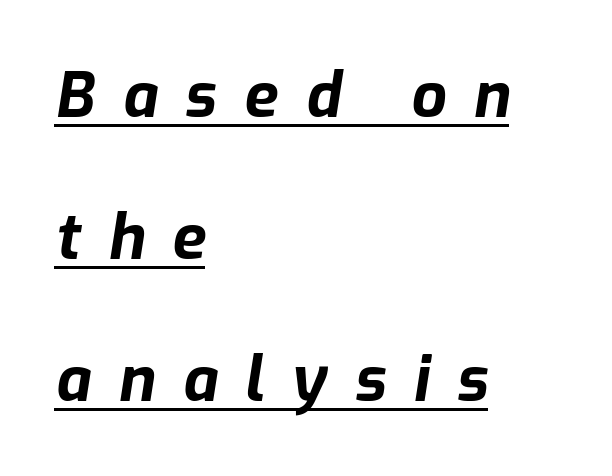
The image shows 62 px bold type, italic (leaning right); set left-aligned, loose line spacing (2.29x), unusually wide letter spacing (+0.44 em), underlined; low stroke contrast and a medium x-height.
